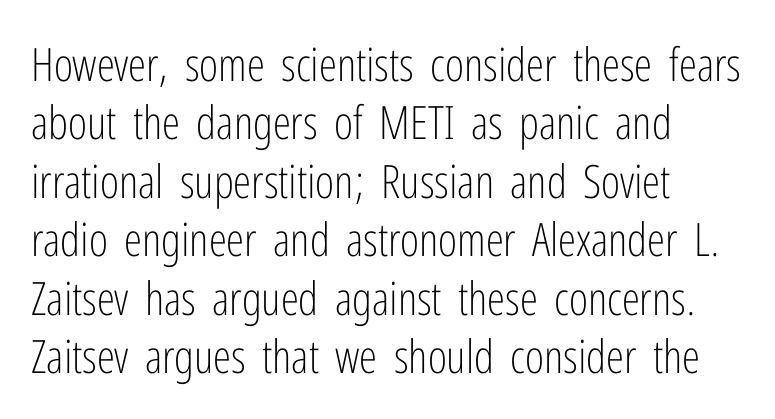
The image shows 46 px light, condensed sans-serif type, upright; set left-aligned, normal line spacing (1.27x), normal letter spacing, not underlined; low stroke contrast and a medium x-height.
